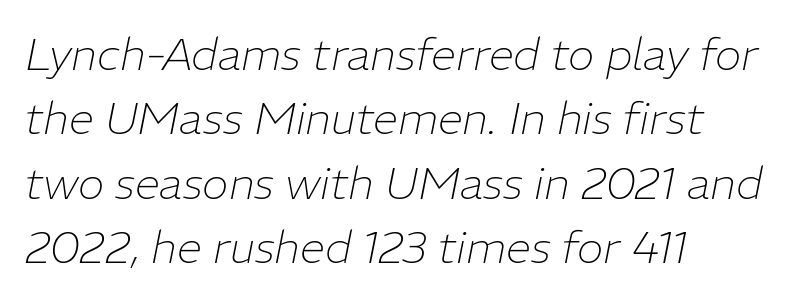
Q: Is the text bold? A: No.
Q: Is the text italic (slanted)? A: Yes, it leans right by about 11 degrees.
Q: Is the text underlined? A: No.
Q: How is the paragraph aligned? A: Left-aligned.
Q: Is the spacing between letters normal or unusually wide? A: Normal.
Q: Is the spacing between lines tight, normal or loose? A: Normal.
Q: Width (condensed, normal, or wide)? A: Normal.
Q: Stroke contrast? A: Low.
Q: x-height? A: Medium.
Q: Monospaced? A: No.
